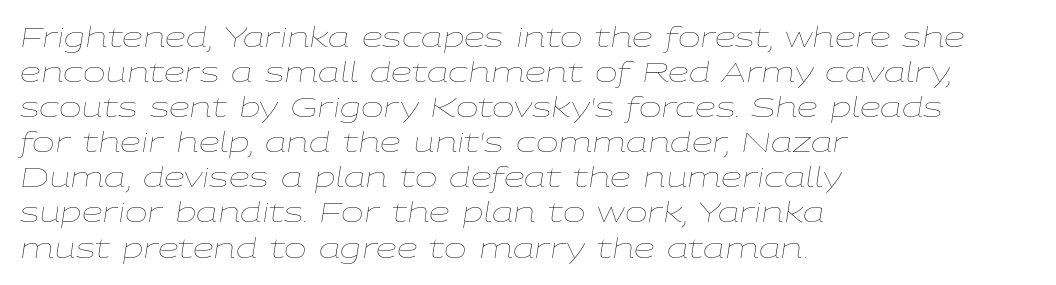
The image shows 27 px text type, italic (leaning right); set left-aligned, normal line spacing (1.3x), normal letter spacing, not underlined.
